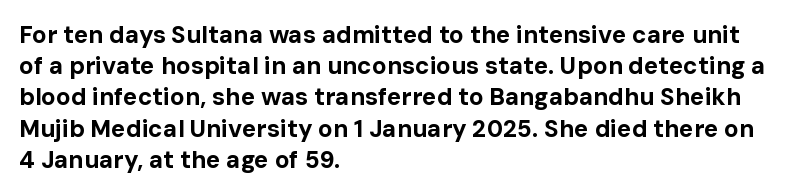
Q: Is the text bold? A: Yes.
Q: Is the text italic (slanted)? A: No, it is upright.
Q: Is the text underlined? A: No.
Q: How is the paragraph aligned? A: Left-aligned.
Q: Is the spacing between letters normal or unusually wide? A: Normal.
Q: Is the spacing between lines tight, normal or loose? A: Normal.
